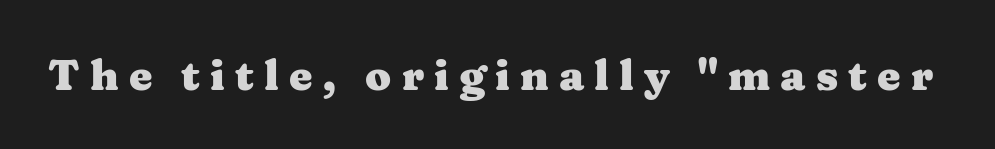
{"serif": "yes", "italic": "no", "bold": "yes", "weight": "heavy", "width": "wide", "stroke_contrast": "medium", "x_height": "medium", "monospaced": "no", "underline": "no", "letter_spacing": "wide", "letter_spacing_em": 0.24, "glyph_px": 42}
